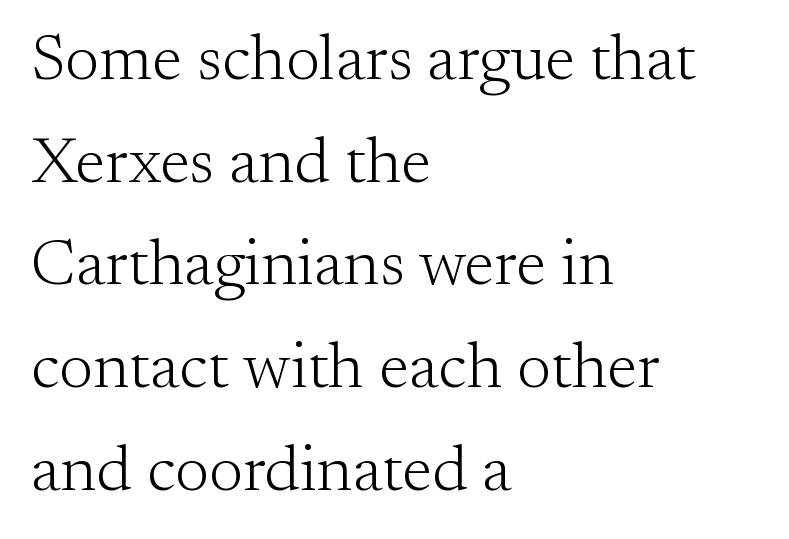
The image shows 65 px light serif type, upright; set left-aligned, normal line spacing (1.58x), normal letter spacing, not underlined; medium stroke contrast and a small x-height.
